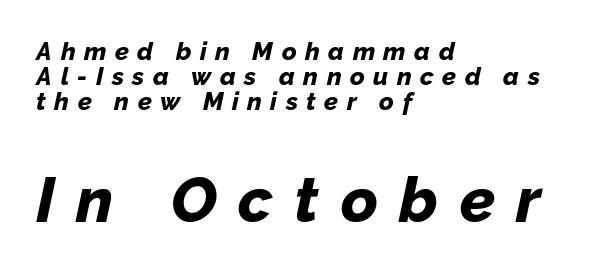
Q: Is the text bold? A: Yes.
Q: Is the text italic (slanted)? A: Yes, it leans right by about 12 degrees.
Q: Is the text underlined? A: No.
Q: How is the paragraph aligned? A: Left-aligned.
Q: Is the spacing between letters normal or unusually wide? A: Unusually wide.
Q: Is the spacing between lines tight, normal or loose? A: Tight.
Q: Which block of text is set in a larger size, the first (top) or the second (bottom)? A: The second (bottom) one.
Q: Width (condensed, normal, or wide)? A: Normal.
Q: Stroke contrast? A: Low.
Q: x-height? A: Medium.
Q: Monospaced? A: No.
